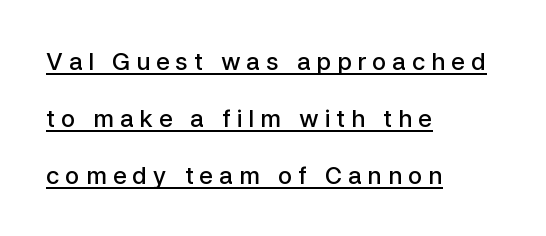
{"italic": "no", "bold": "semi", "underline": "yes", "align": "left", "line_spacing": "loose", "line_spacing_ratio": 2.37, "letter_spacing": "wide", "letter_spacing_em": 0.24, "glyph_px": 24}
